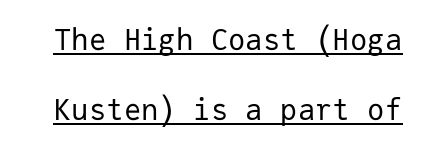
Examine the stroke ends and you'll find no serifs. The face used here is monospaced, like something from a code editor. Rendered with straight, roman letterforms. Unbolded letterforms with no extra heft. Vertical spacing — loose. Decoration check: the copy is underlined.
